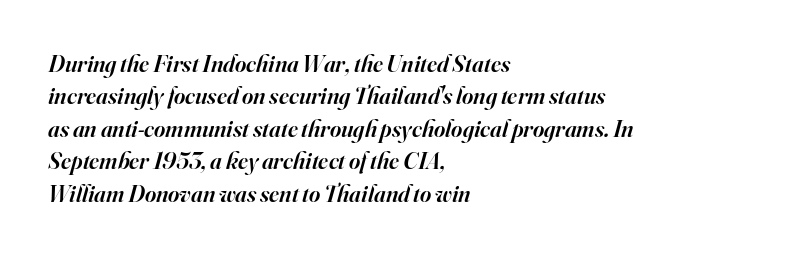
Underlining? Definitely not there. This is oblique type, the kind used for emphasis or titles. Left-aligned paragraph, ragged on the right. The typesetting leans somewhat heavy: a semibold.
